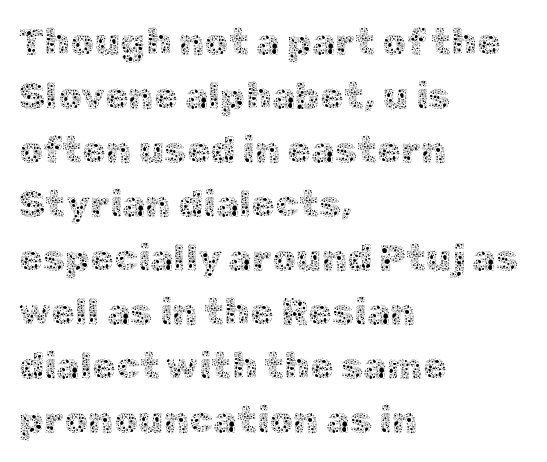
The rag falls on the right side of this text block. There is no visible air inserted between adjacent glyphs. The space between consecutive lines is moderate. The face looks like a standard text weight, possibly lighter. The face used here is proportionally spaced, like ordinary book or web type. Notice how the stems are strictly vertical — no italics here.
